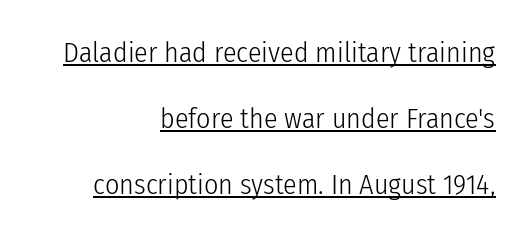
Q: Is the text bold? A: No.
Q: Is the text italic (slanted)? A: No, it is upright.
Q: Is the typeface a serif or a sans-serif typeface? A: Sans-serif.
Q: Is the text underlined? A: Yes.
Q: How is the paragraph aligned? A: Right-aligned.
Q: Is the spacing between letters normal or unusually wide? A: Normal.
Q: Is the spacing between lines tight, normal or loose? A: Loose.
Q: Width (condensed, normal, or wide)? A: Condensed.
Q: Stroke contrast? A: Low.
Q: x-height? A: Medium.
Q: Monospaced? A: No.
